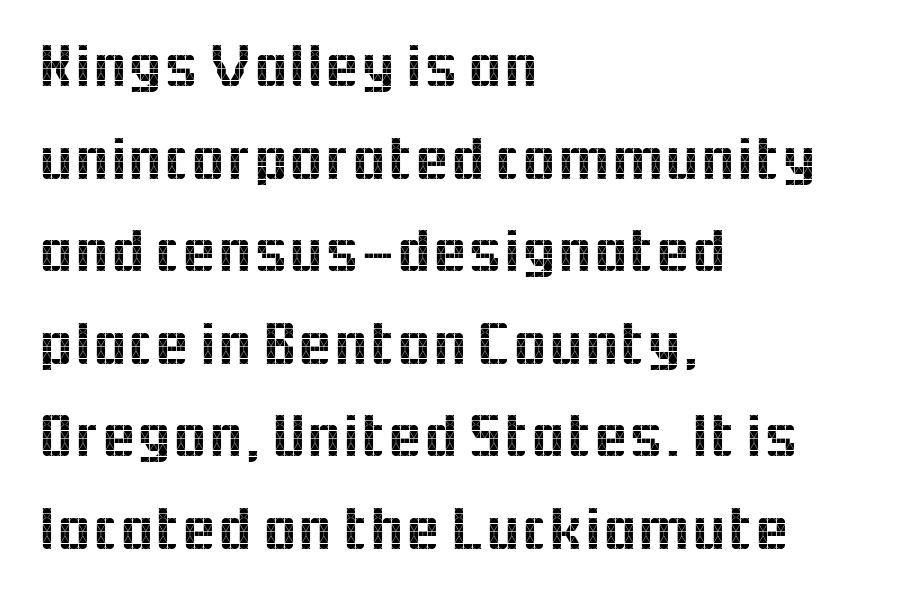
One-word summary of the alignment: left. The passage shown is typed in a proportional face where columns would drift. Beneath every word, the page is bare. Nothing sits at the stroke ends, so this counts as sans-serif.
